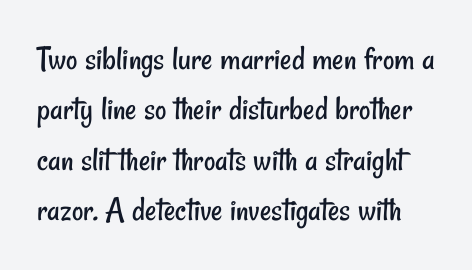
{"serif": "no", "bold": "no", "weight": "regular", "width": "condensed", "stroke_contrast": "low", "x_height": "small", "monospaced": "no", "underline": "no", "line_spacing": "normal", "line_spacing_ratio": 1.44, "letter_spacing": "normal", "letter_spacing_em": 0.0, "glyph_px": 35}
